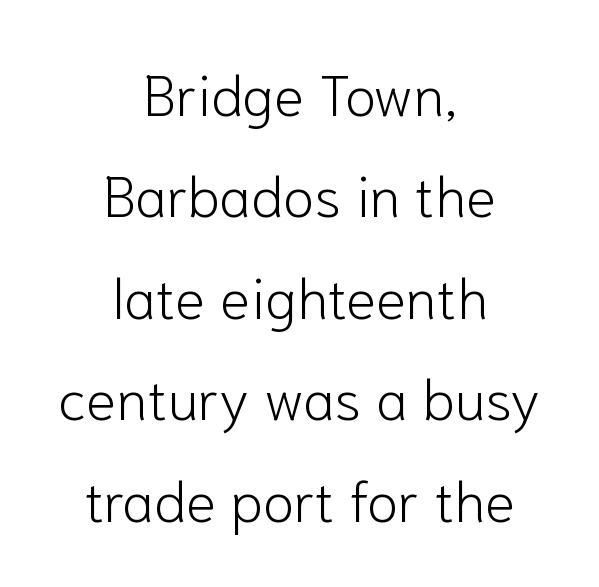
Note the varied advance widths — an 'i' is clearly narrower than an 'm'. The font's upright variant was chosen for this text. Typeset on center — no edge is straight. The letterforms sit at book weight or below. Type without underlining. Check where the strokes stop: nothing finishes them off — pure sans.
